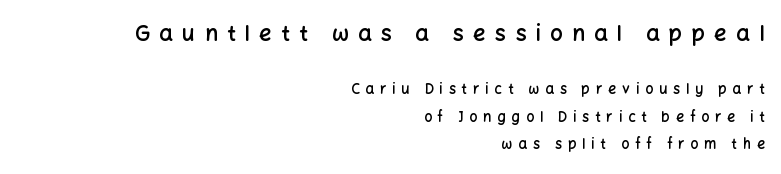
{"italic": "no", "bold": "semi", "underline": "no", "align": "right", "line_spacing": "loose", "line_spacing_ratio": 1.97, "letter_spacing": "wide", "letter_spacing_em": 0.42, "larger_block": "first", "size_ratio": 1.57, "glyph_px": 22}
